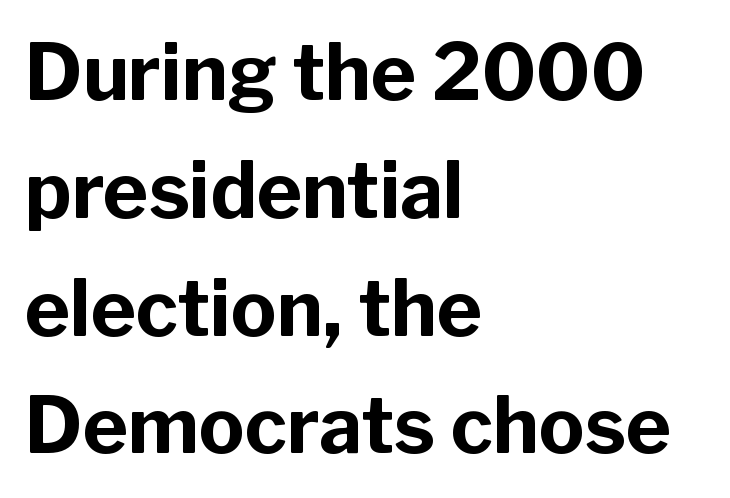
{"serif": "no", "italic": "no", "bold": "yes", "weight": "bold", "width": "normal", "stroke_contrast": "low", "x_height": "medium", "monospaced": "no", "underline": "no", "align": "left", "line_spacing": "normal", "line_spacing_ratio": 1.53, "letter_spacing": "normal", "letter_spacing_em": 0.0, "glyph_px": 77}
